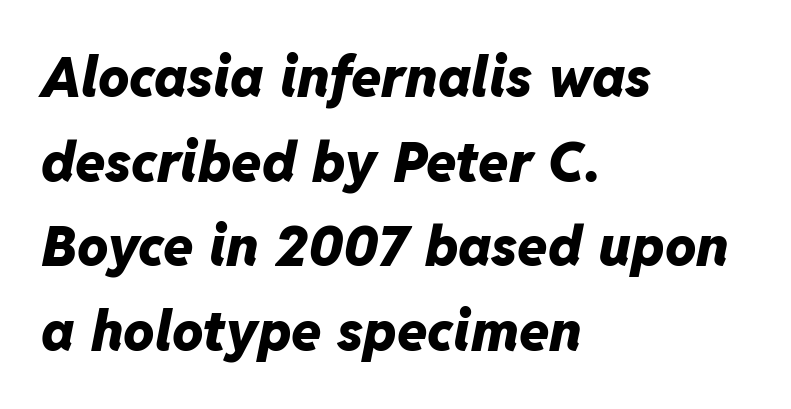
Q: Is the text bold? A: Yes.
Q: Is the text italic (slanted)? A: Yes, it leans right by about 11 degrees.
Q: Is the text underlined? A: No.
Q: How is the paragraph aligned? A: Left-aligned.
Q: Is the spacing between letters normal or unusually wide? A: Normal.
Q: Is the spacing between lines tight, normal or loose? A: Normal.
Q: Width (condensed, normal, or wide)? A: Normal.
Q: Stroke contrast? A: Low.
Q: x-height? A: Medium.
Q: Monospaced? A: No.
